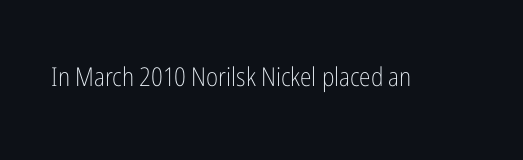
Q: Is the text bold? A: No.
Q: Is the text italic (slanted)? A: No, it is upright.
Q: Is the text underlined? A: No.
Q: Is the spacing between letters normal or unusually wide? A: Normal.
